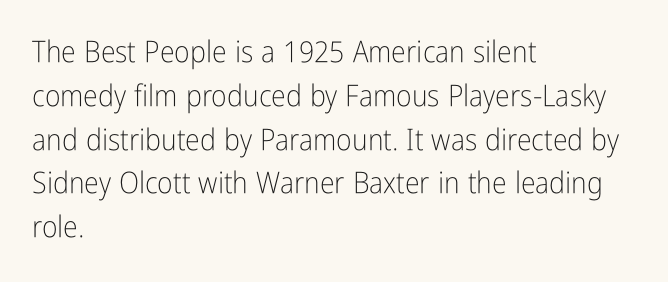
The image shows 30 px light, condensed sans-serif type, upright; set left-aligned, normal line spacing (1.46x), normal letter spacing, not underlined; low stroke contrast and a medium x-height.
